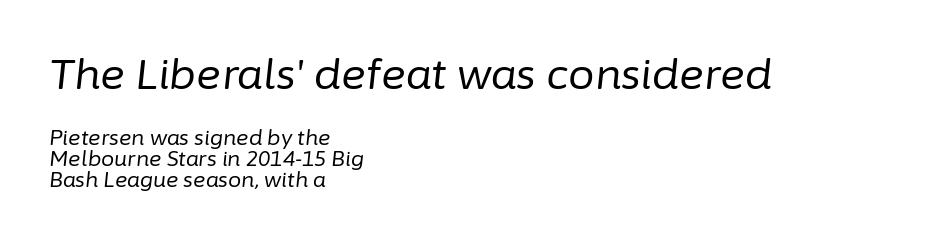
The image shows 42 px regular-weight type, italic (leaning right); set left-aligned, tight line spacing (1.01x), normal letter spacing, not underlined; the first (top) block is 2.0x larger; low stroke contrast and a medium x-height.
